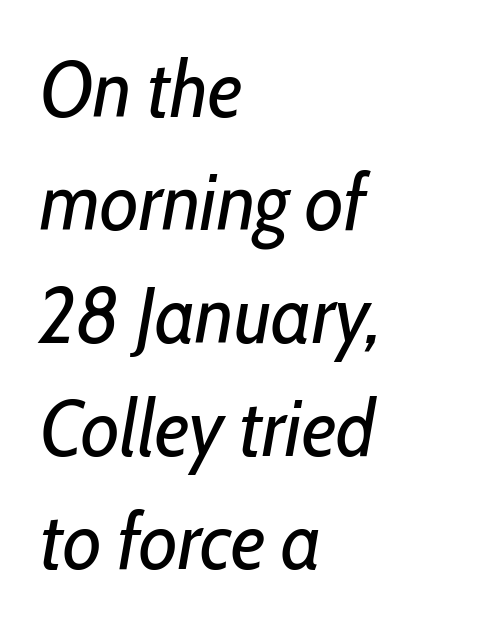
Honestly, there is no underline to notice here at all. Is the type heavy? It reads as light-to-regular instead. Varying glyph widths throughout — classic text-font behaviour. The glyphs look as if they've been sheared to an angle. The rag falls on the right side of this text block.
